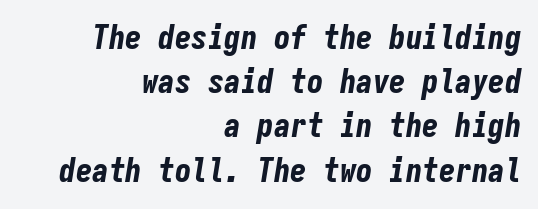
The image shows 33 px bold, condensed type, italic (leaning right), monospaced; set right-aligned, normal line spacing (1.34x), normal letter spacing, not underlined; low stroke contrast and a medium x-height.
